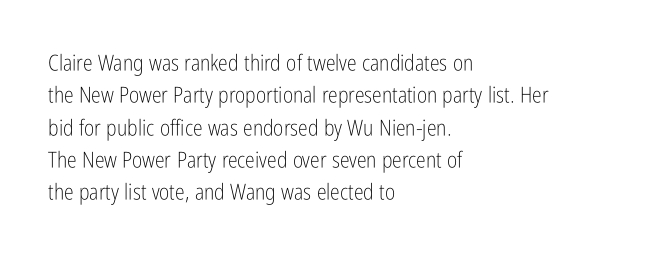
Does extra space separate the letters? No, they use regular spacing. Compared with a typical body face, this is equally light or lighter still. Casual observation: everything's shoved over to the left. This sample keeps an unexceptional amount of space between lines.
